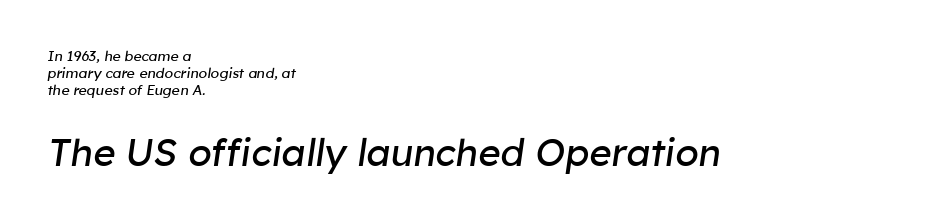
Q: Is the text bold? A: No.
Q: Is the text italic (slanted)? A: Yes, it leans right by about 8 degrees.
Q: Is the text underlined? A: No.
Q: How is the paragraph aligned? A: Left-aligned.
Q: Is the spacing between letters normal or unusually wide? A: Normal.
Q: Which block of text is set in a larger size, the first (top) or the second (bottom)? A: The second (bottom) one.
Q: Width (condensed, normal, or wide)? A: Normal.
Q: Stroke contrast? A: Low.
Q: x-height? A: Medium.
Q: Monospaced? A: No.
